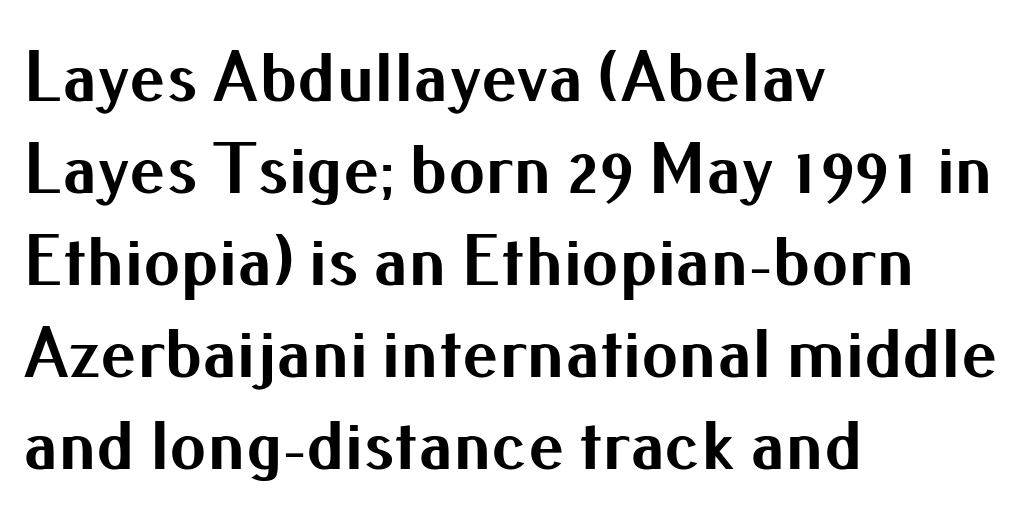
Q: Is the text bold? A: Yes.
Q: Is the text italic (slanted)? A: No, it is upright.
Q: Is the typeface a serif or a sans-serif typeface? A: Sans-serif.
Q: Is the text underlined? A: No.
Q: How is the paragraph aligned? A: Left-aligned.
Q: Is the spacing between letters normal or unusually wide? A: Normal.
Q: Is the spacing between lines tight, normal or loose? A: Normal.
Q: Width (condensed, normal, or wide)? A: Normal.
Q: Stroke contrast? A: Medium.
Q: x-height? A: Small.
Q: Monospaced? A: No.
